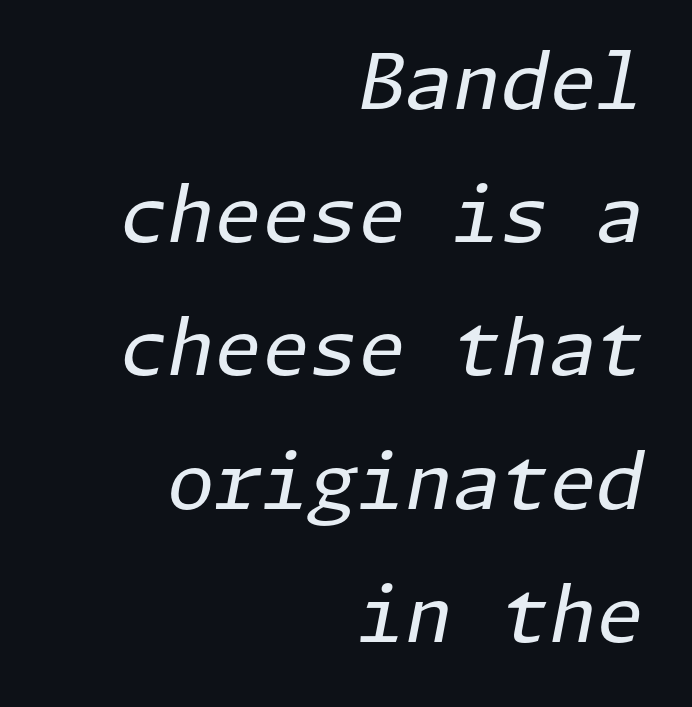
{"italic": "yes", "lean": "right", "slant_degrees": 11, "bold": "no", "weight": "regular", "width": "normal", "stroke_contrast": "low", "x_height": "medium", "underline": "no", "align": "right", "line_spacing_ratio": 1.73, "letter_spacing": "normal", "letter_spacing_em": 0.0, "glyph_px": 77}
